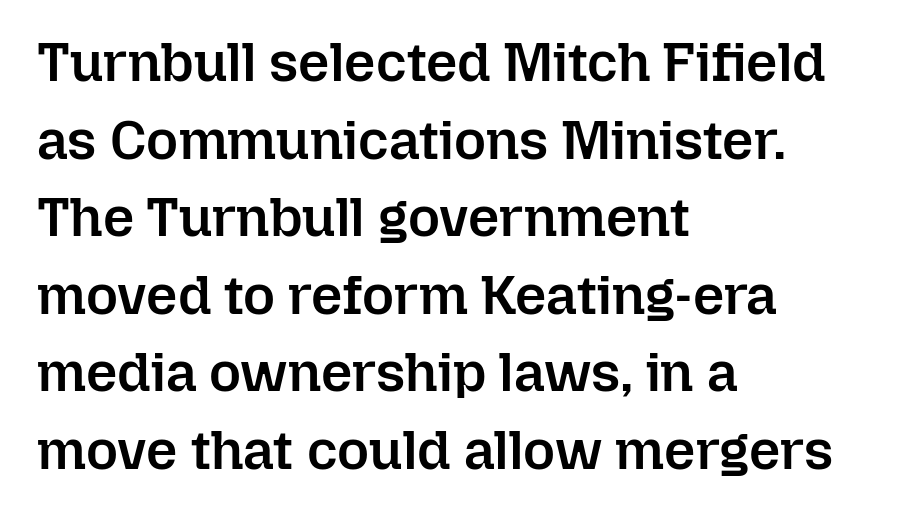
Stroke thickness is moderately raised; the sample reads as semibold. If you measured baseline to baseline, you'd find a middling distance. Left-aligned paragraph, ragged on the right. A typesetter would mark this as roman, not italic.
